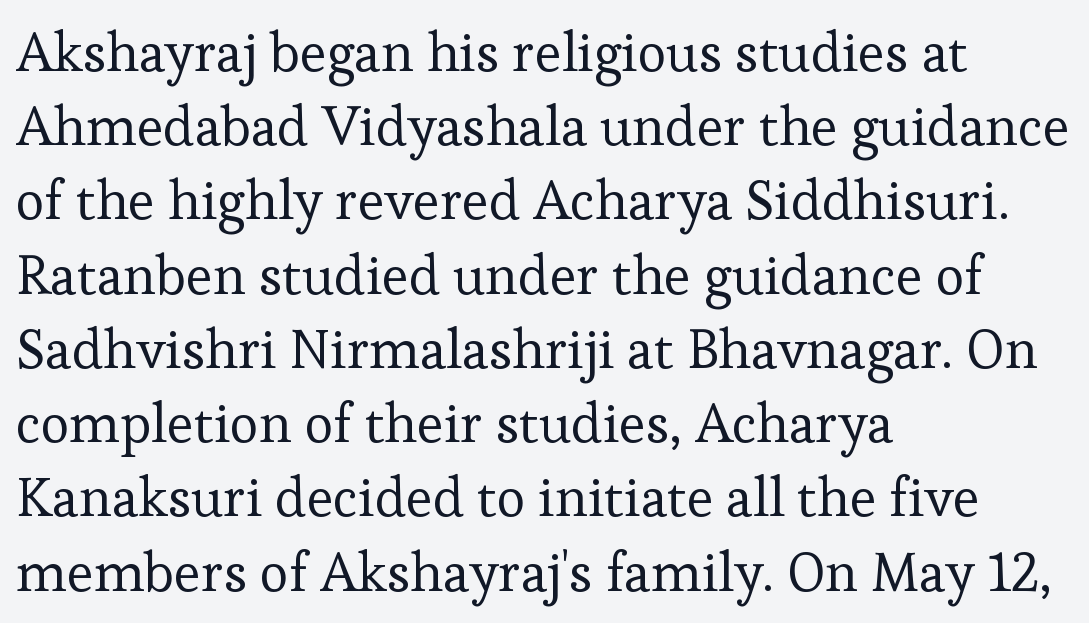
The image shows 55 px regular-weight serif type, upright; set left-aligned, normal line spacing (1.35x), normal letter spacing, not underlined; low stroke contrast and a medium x-height.
